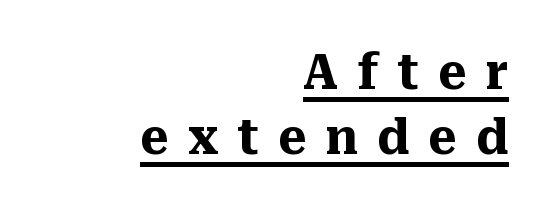
Q: Is the text bold? A: Yes.
Q: Is the text italic (slanted)? A: No, it is upright.
Q: Is the typeface a serif or a sans-serif typeface? A: Serif.
Q: Is the text underlined? A: Yes.
Q: How is the paragraph aligned? A: Right-aligned.
Q: Is the spacing between letters normal or unusually wide? A: Unusually wide.
Q: Is the spacing between lines tight, normal or loose? A: Normal.
Q: Width (condensed, normal, or wide)? A: Normal.
Q: Stroke contrast? A: Medium.
Q: x-height? A: Medium.
Q: Monospaced? A: No.
